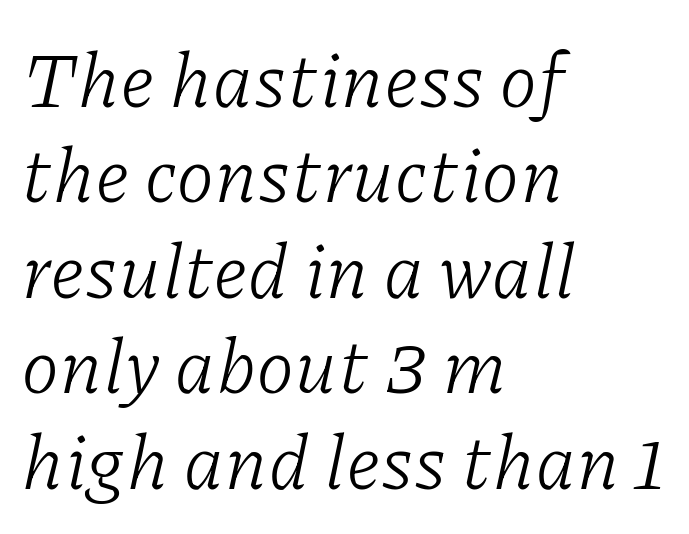
{"serif": "yes", "italic": "yes", "lean": "right", "slant_degrees": 11, "bold": "no", "weight": "light", "width": "normal", "stroke_contrast": "low", "x_height": "medium", "monospaced": "no", "underline": "no", "align": "left", "line_spacing_ratio": 1.24, "letter_spacing": "normal", "letter_spacing_em": 0.0, "glyph_px": 77}
